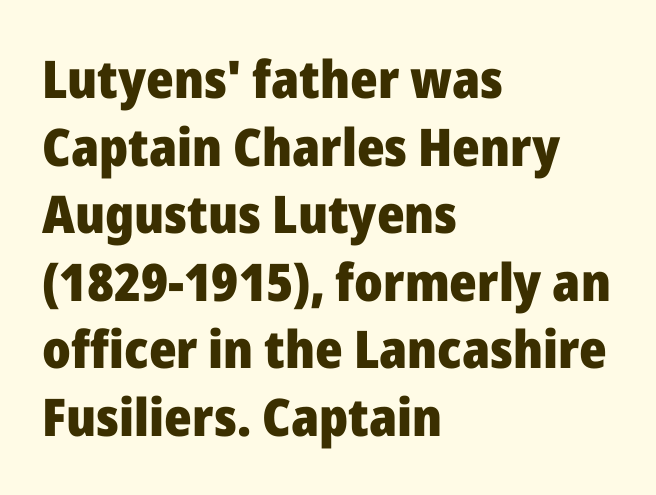
{"serif": "no", "italic": "no", "bold": "yes", "weight": "heavy", "width": "normal", "stroke_contrast": "low", "x_height": "medium", "monospaced": "no", "underline": "no", "align": "left", "line_spacing": "normal", "line_spacing_ratio": 1.3, "letter_spacing": "normal", "letter_spacing_em": 0.0, "glyph_px": 52}
